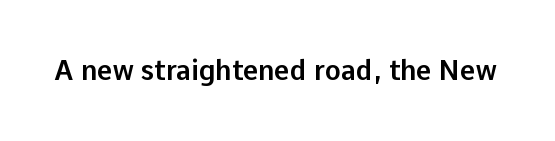
{"italic": "no", "underline": "no", "letter_spacing": "normal", "letter_spacing_em": 0.0, "glyph_px": 27}
